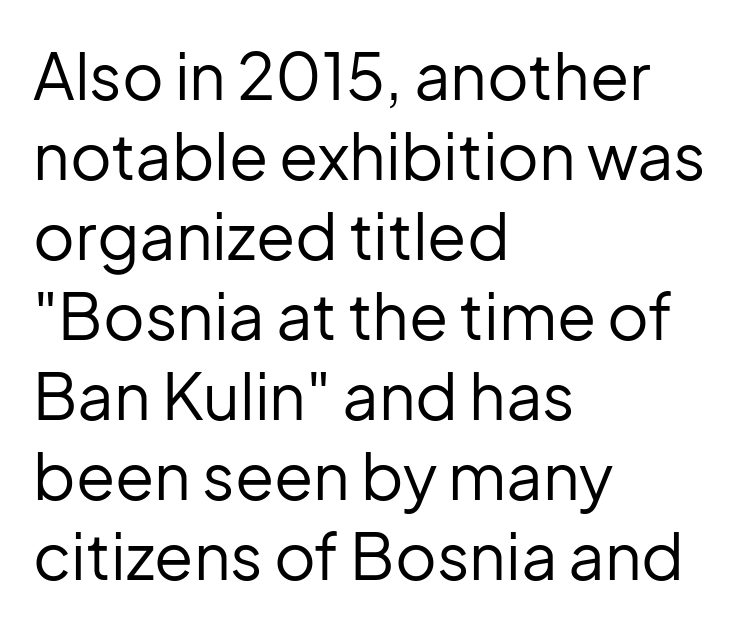
{"serif": "no", "italic": "no", "bold": "no", "weight": "regular", "width": "normal", "stroke_contrast": "low", "x_height": "medium", "monospaced": "no", "underline": "no", "align": "left", "line_spacing": "normal", "line_spacing_ratio": 1.25, "letter_spacing": "normal", "letter_spacing_em": 0.0, "glyph_px": 64}
